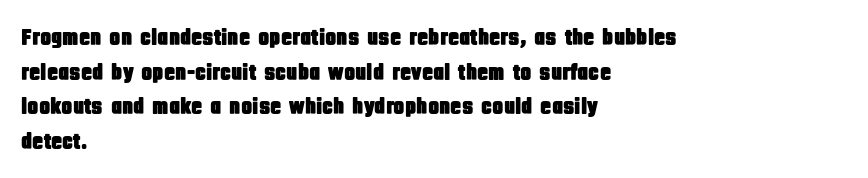
Q: Is the text italic (slanted)? A: No, it is upright.
Q: Is the text underlined? A: No.
Q: How is the paragraph aligned? A: Left-aligned.
Q: Is the spacing between letters normal or unusually wide? A: Normal.
Q: Is the spacing between lines tight, normal or loose? A: Normal.
